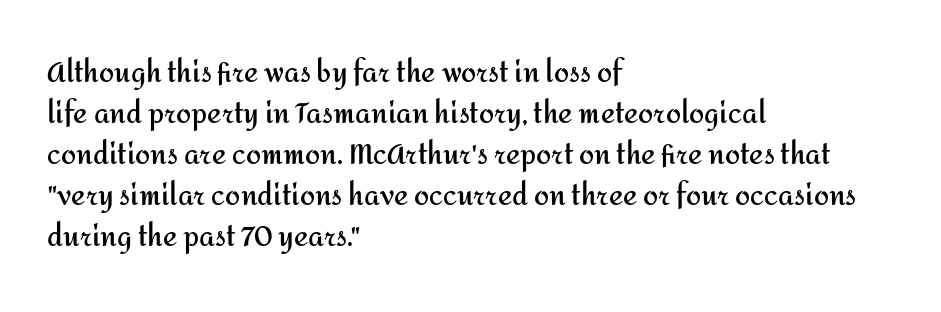
{"italic": "no", "bold": "yes", "underline": "no", "align": "left", "line_spacing": "normal", "line_spacing_ratio": 1.52, "letter_spacing": "normal", "letter_spacing_em": 0.0, "glyph_px": 27}
